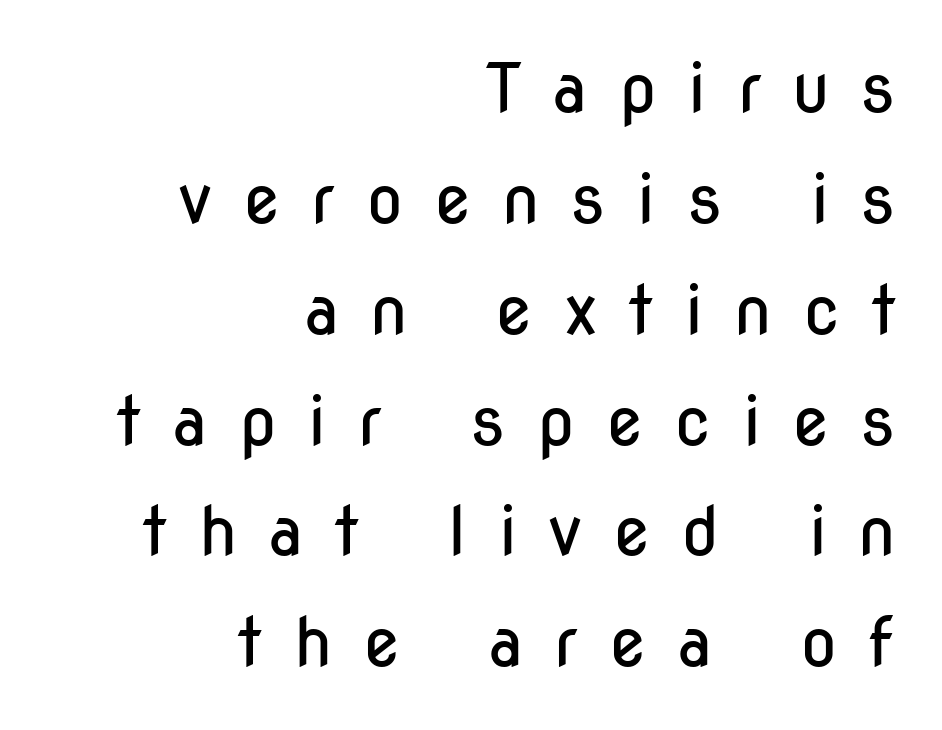
{"serif": "no", "italic": "no", "bold": "no", "weight": "regular", "width": "condensed", "stroke_contrast": "low", "x_height": "medium", "monospaced": "no", "underline": "no", "align": "right", "line_spacing": "normal", "line_spacing_ratio": 1.63, "letter_spacing": "wide", "letter_spacing_em": 0.45, "glyph_px": 68}
